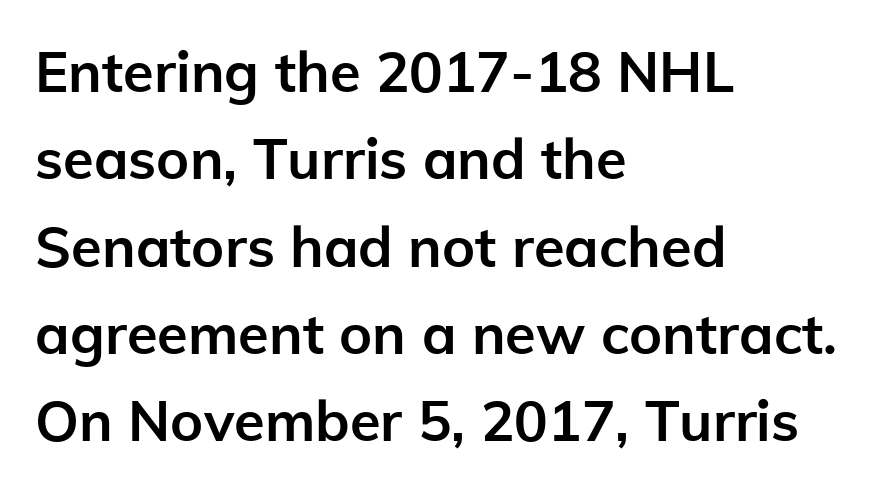
{"serif": "no", "italic": "no", "bold": "yes", "weight": "semibold", "width": "normal", "stroke_contrast": "low", "x_height": "medium", "monospaced": "no", "underline": "no", "align": "left", "line_spacing": "normal", "line_spacing_ratio": 1.56, "letter_spacing": "normal", "letter_spacing_em": 0.0, "glyph_px": 56}
